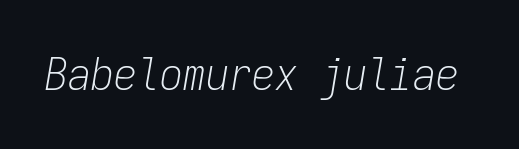
The image shows 46 px light, condensed type, italic (leaning right), monospaced; set normal letter spacing, not underlined; low stroke contrast and a medium x-height.
